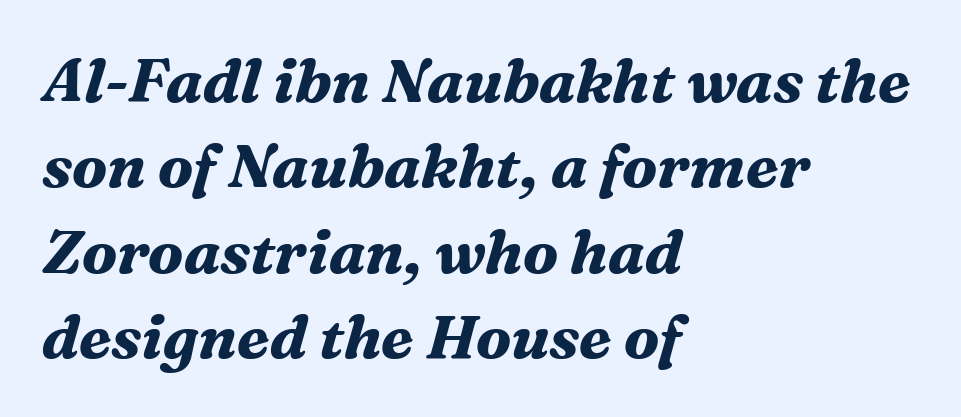
{"serif": "yes", "italic": "yes", "lean": "right", "slant_degrees": 16, "bold": "yes", "weight": "bold", "width": "normal", "stroke_contrast": "medium", "x_height": "medium", "monospaced": "no", "underline": "no", "align": "left", "line_spacing": "normal", "line_spacing_ratio": 1.4, "letter_spacing": "normal", "letter_spacing_em": 0.0, "glyph_px": 61}
